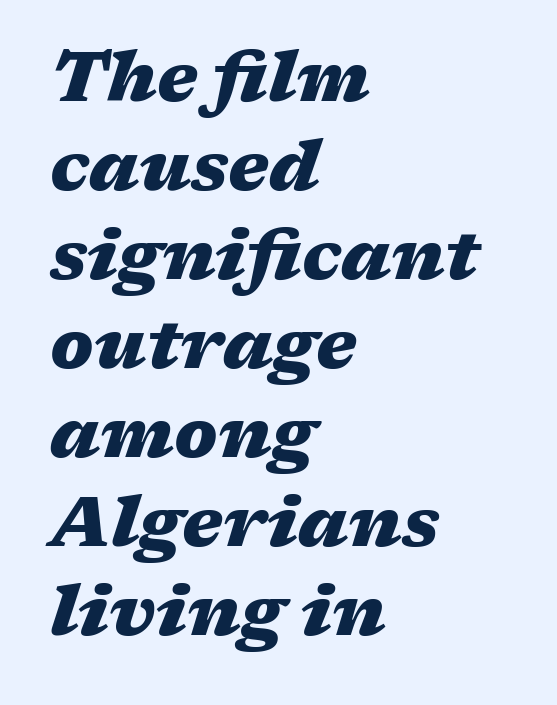
{"italic": "yes", "lean": "right", "slant_degrees": 17, "bold": "yes", "weight": "heavy", "width": "wide", "stroke_contrast": "medium", "x_height": "medium", "monospaced": "no", "underline": "no", "align": "left", "line_spacing": "normal", "line_spacing_ratio": 1.29, "letter_spacing": "normal", "letter_spacing_em": 0.0, "glyph_px": 69}
